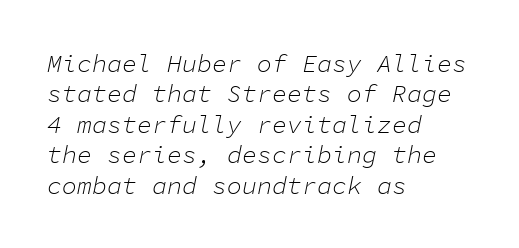
Q: Is the text bold? A: No.
Q: Is the text italic (slanted)? A: Yes, it leans right by about 11 degrees.
Q: Is the text underlined? A: No.
Q: How is the paragraph aligned? A: Left-aligned.
Q: Is the spacing between letters normal or unusually wide? A: Normal.
